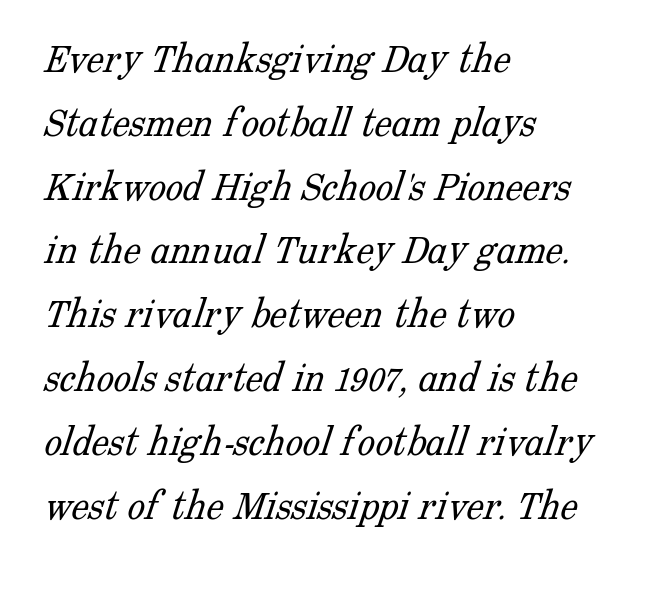
The image shows 44 px light serif type; set left-aligned, normal line spacing (1.45x), normal letter spacing, not underlined; low stroke contrast and a medium x-height.
